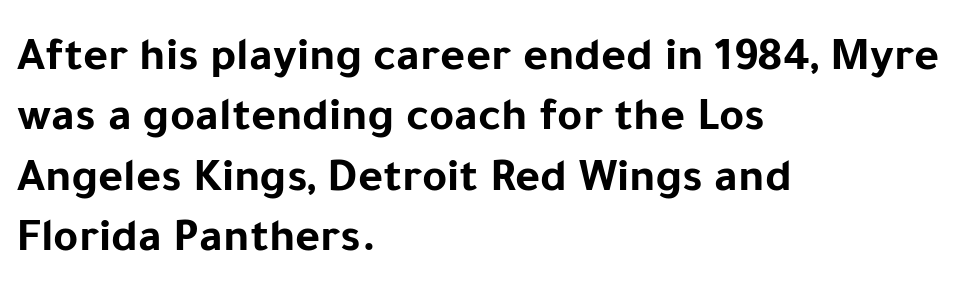
The image shows 48 px bold sans-serif type, upright; set left-aligned, normal line spacing (1.26x), normal letter spacing, not underlined; low stroke contrast and a medium x-height.
